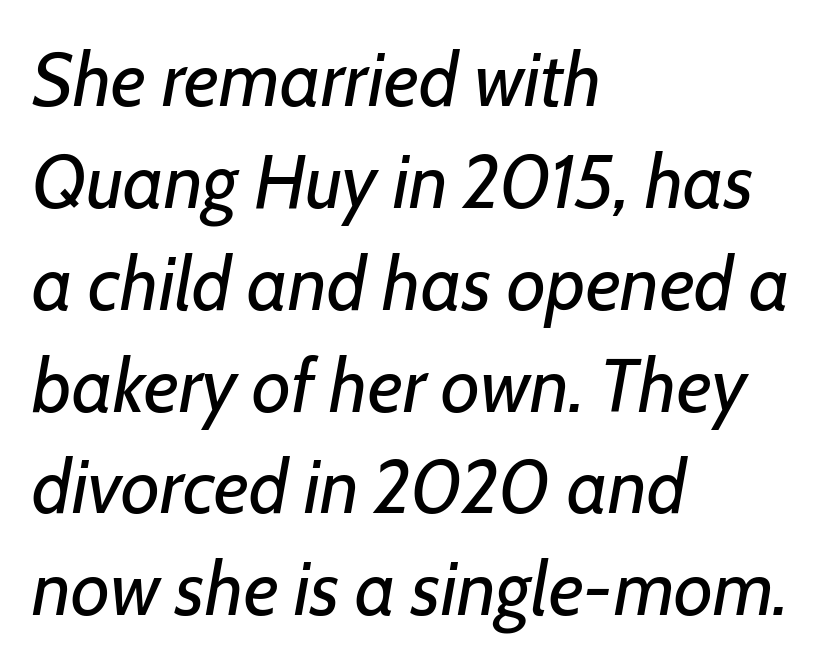
{"italic": "yes", "lean": "right", "slant_degrees": 7, "bold": "no", "weight": "regular", "width": "normal", "stroke_contrast": "low", "x_height": "medium", "monospaced": "no", "underline": "no", "align": "left", "line_spacing": "normal", "line_spacing_ratio": 1.34, "letter_spacing": "normal", "letter_spacing_em": 0.0, "glyph_px": 76}
